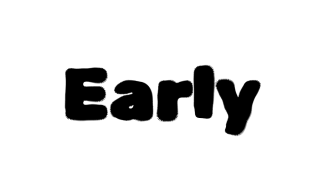
{"serif": "no", "italic": "no", "width": "normal", "stroke_contrast": "low", "x_height": "medium", "monospaced": "no", "underline": "no", "letter_spacing": "normal", "letter_spacing_em": 0.0, "glyph_px": 72}
